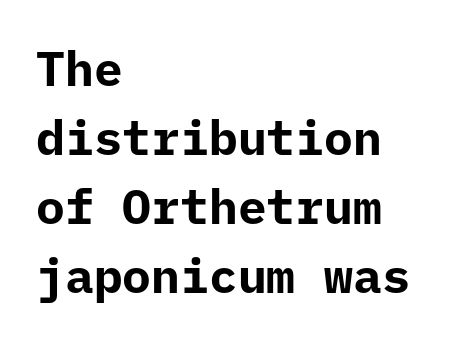
Q: Is the text bold? A: Yes.
Q: Is the text italic (slanted)? A: No, it is upright.
Q: Is the typeface a serif or a sans-serif typeface? A: Sans-serif.
Q: Is the text underlined? A: No.
Q: How is the paragraph aligned? A: Left-aligned.
Q: Is the spacing between letters normal or unusually wide? A: Normal.
Q: Is the spacing between lines tight, normal or loose? A: Normal.
Q: Width (condensed, normal, or wide)? A: Normal.
Q: Stroke contrast? A: Low.
Q: x-height? A: Medium.
Q: Monospaced? A: Yes.
